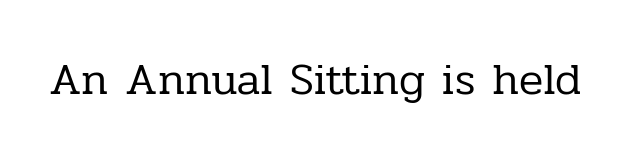
{"serif": "yes", "italic": "no", "bold": "no", "weight": "regular", "width": "normal", "stroke_contrast": "low", "x_height": "medium", "monospaced": "no", "underline": "no", "letter_spacing": "normal", "letter_spacing_em": 0.0, "glyph_px": 45}
